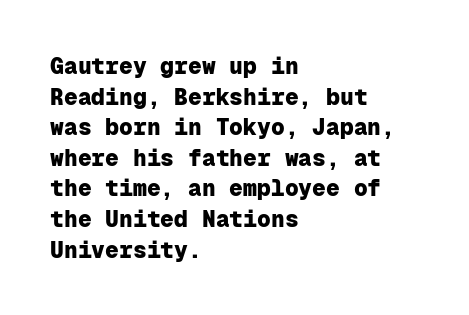
{"italic": "no", "bold": "yes", "underline": "no", "align": "left", "line_spacing": "normal", "line_spacing_ratio": 1.33, "letter_spacing": "normal", "letter_spacing_em": 0.0, "glyph_px": 23}
